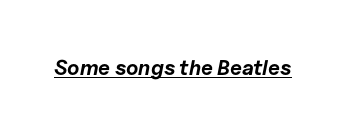
{"italic": "yes", "lean": "right", "slant_degrees": 11, "bold": "yes", "underline": "yes", "letter_spacing": "normal", "letter_spacing_em": 0.0, "glyph_px": 21}
